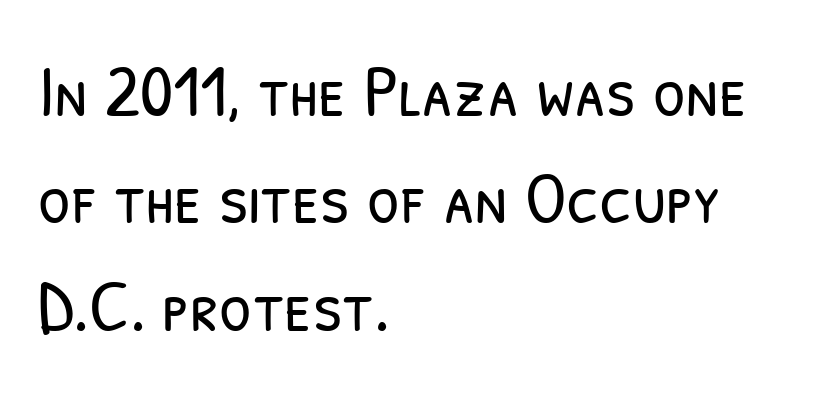
Q: Is the text bold? A: No.
Q: Is the typeface a serif or a sans-serif typeface? A: Sans-serif.
Q: Is the text underlined? A: No.
Q: How is the paragraph aligned? A: Left-aligned.
Q: Is the spacing between letters normal or unusually wide? A: Normal.
Q: Is the spacing between lines tight, normal or loose? A: Normal.
Q: Width (condensed, normal, or wide)? A: Condensed.
Q: Stroke contrast? A: Low.
Q: x-height? A: Medium.
Q: Monospaced? A: No.
